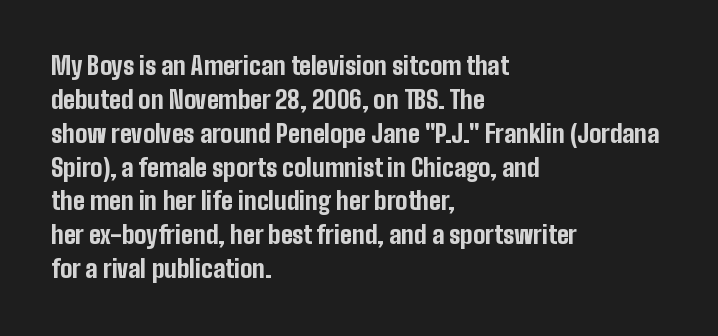
{"italic": "no", "bold": "yes", "underline": "no", "align": "left", "line_spacing": "normal", "line_spacing_ratio": 1.41, "letter_spacing": "normal", "letter_spacing_em": 0.0, "glyph_px": 24}
